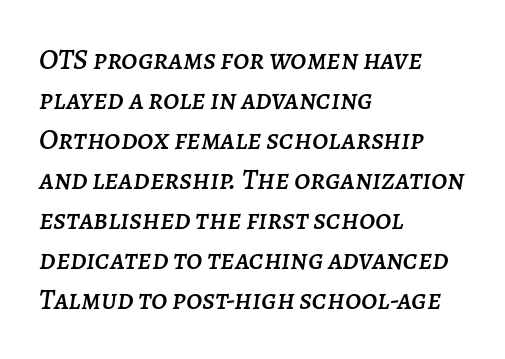
{"italic": "yes", "lean": "right", "slant_degrees": 7, "width": "normal", "stroke_contrast": "low", "x_height": "large", "monospaced": "no", "underline": "no", "align": "left", "line_spacing": "normal", "line_spacing_ratio": 1.38, "letter_spacing": "normal", "letter_spacing_em": 0.0, "glyph_px": 29}
